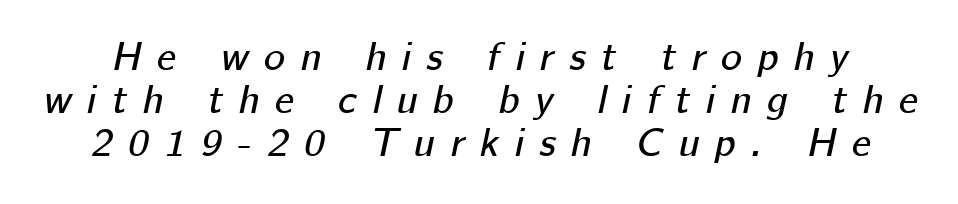
{"italic": "yes", "lean": "right", "slant_degrees": 12, "width": "normal", "stroke_contrast": "low", "x_height": "medium", "monospaced": "no", "underline": "no", "line_spacing": "tight", "line_spacing_ratio": 1.07, "letter_spacing": "wide", "letter_spacing_em": 0.39, "glyph_px": 40}
